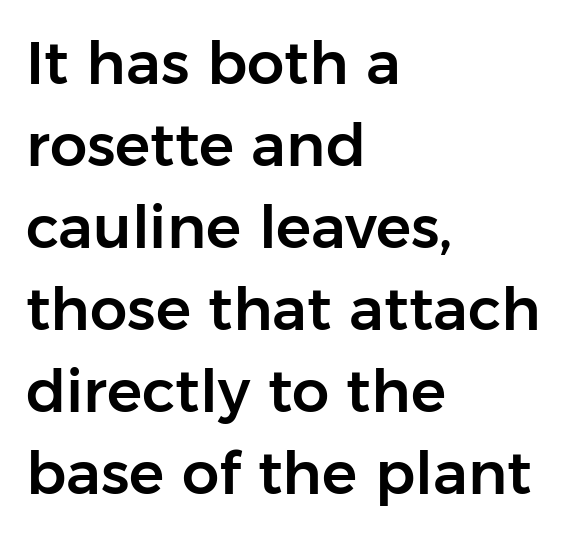
The image shows 59 px sans-serif type, upright; set left-aligned, normal line spacing (1.39x), normal letter spacing, not underlined; low stroke contrast and a medium x-height.
